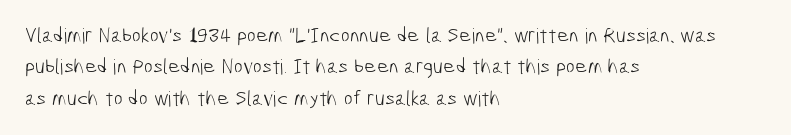
{"bold": "no", "underline": "no", "align": "left", "line_spacing": "normal", "line_spacing_ratio": 1.5, "letter_spacing": "normal", "letter_spacing_em": 0.0, "glyph_px": 21}
